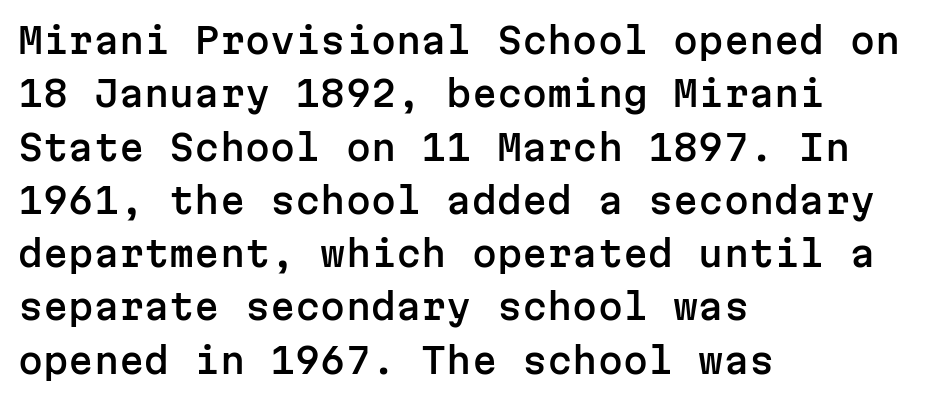
Q: Is the text italic (slanted)? A: No, it is upright.
Q: Is the typeface a serif or a sans-serif typeface? A: Sans-serif.
Q: Is the text underlined? A: No.
Q: How is the paragraph aligned? A: Left-aligned.
Q: Is the spacing between letters normal or unusually wide? A: Normal.
Q: Is the spacing between lines tight, normal or loose? A: Normal.
Q: Width (condensed, normal, or wide)? A: Normal.
Q: Stroke contrast? A: Low.
Q: x-height? A: Medium.
Q: Monospaced? A: Yes.
